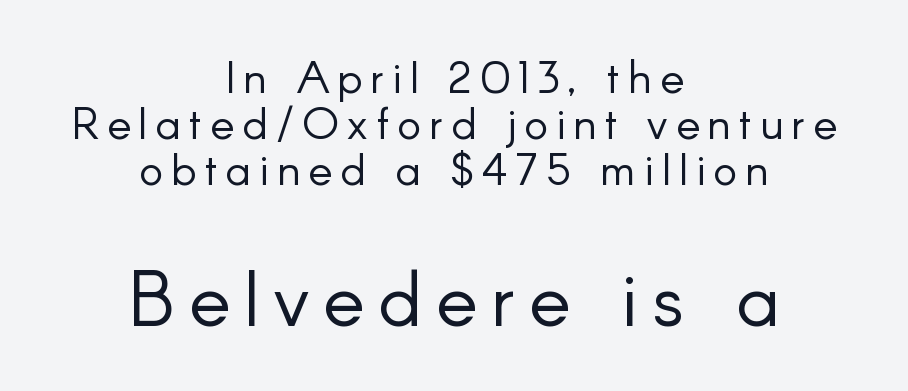
Q: Is the text bold? A: No.
Q: Is the text italic (slanted)? A: No, it is upright.
Q: Is the typeface a serif or a sans-serif typeface? A: Sans-serif.
Q: Is the text underlined? A: No.
Q: How is the paragraph aligned? A: Centered.
Q: Is the spacing between lines tight, normal or loose? A: Tight.
Q: Which block of text is set in a larger size, the first (top) or the second (bottom)? A: The second (bottom) one.
Q: Width (condensed, normal, or wide)? A: Normal.
Q: Stroke contrast? A: Low.
Q: x-height? A: Small.
Q: Monospaced? A: No.
